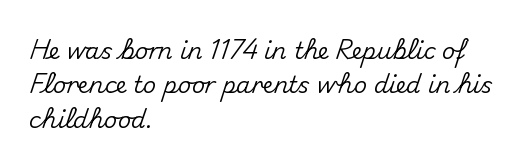
If you drew a ruler down the left edge, every line would touch it. Any mark beneath the type? The region is blank. Vertical spacing — default.
